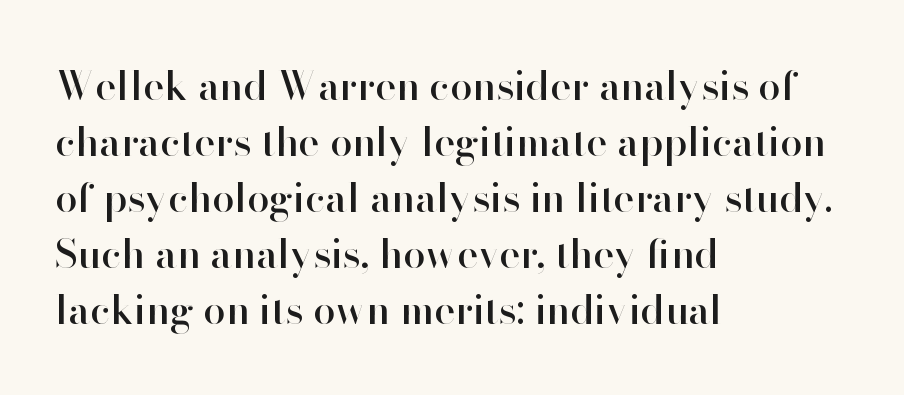
The image shows 40 px sans-serif type, upright; set left-aligned, normal line spacing (1.4x), normal letter spacing, not underlined; high stroke contrast and a small x-height.
